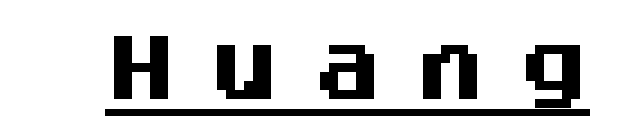
Q: Is the text bold? A: Yes.
Q: Is the text italic (slanted)? A: No, it is upright.
Q: Is the typeface a serif or a sans-serif typeface? A: Sans-serif.
Q: Is the text underlined? A: Yes.
Q: Is the spacing between letters normal or unusually wide? A: Unusually wide.
Q: Width (condensed, normal, or wide)? A: Normal.
Q: Stroke contrast? A: Medium.
Q: x-height? A: Large.
Q: Monospaced? A: No.
